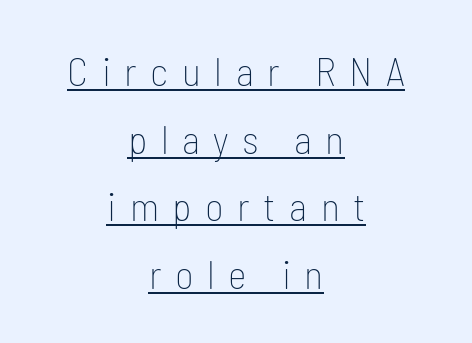
Q: Is the text bold? A: No.
Q: Is the text italic (slanted)? A: No, it is upright.
Q: Is the typeface a serif or a sans-serif typeface? A: Sans-serif.
Q: Is the text underlined? A: Yes.
Q: How is the paragraph aligned? A: Centered.
Q: Is the spacing between letters normal or unusually wide? A: Unusually wide.
Q: Is the spacing between lines tight, normal or loose? A: Normal.
Q: Width (condensed, normal, or wide)? A: Condensed.
Q: Stroke contrast? A: Low.
Q: x-height? A: Medium.
Q: Monospaced? A: No.
